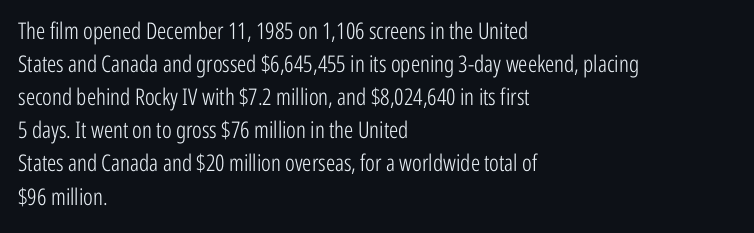
Does extra space separate the letters? No, they use regular spacing. The rendering anchors every line to the left-hand side. The axis of the letterforms is exactly vertical. These lines sit exactly where default settings would place them. Ink coverage per letter is moderate at most. Bare-footed words on every line.
